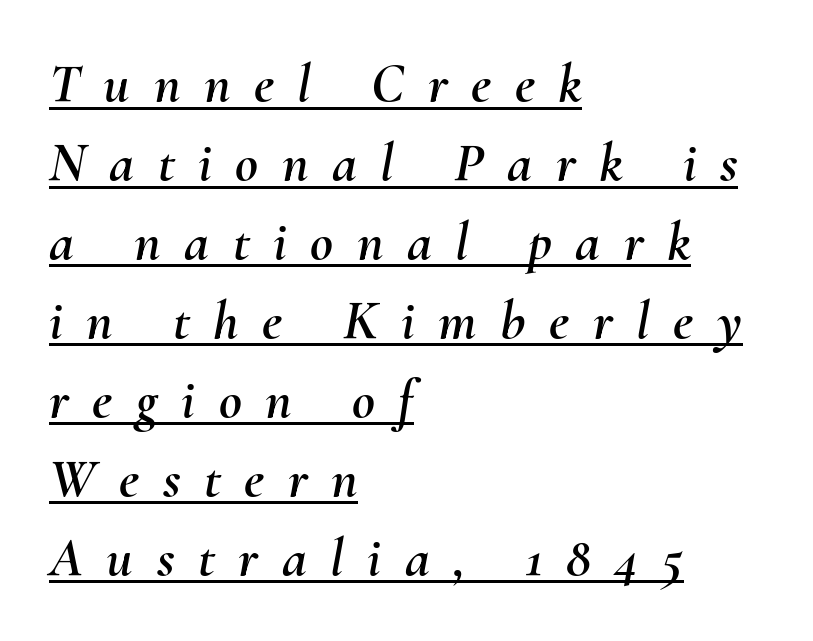
Q: Is the text italic (slanted)? A: Yes, it leans right by about 10 degrees.
Q: Is the text underlined? A: Yes.
Q: How is the paragraph aligned? A: Left-aligned.
Q: Is the spacing between letters normal or unusually wide? A: Unusually wide.
Q: Is the spacing between lines tight, normal or loose? A: Normal.
Q: Width (condensed, normal, or wide)? A: Normal.
Q: Stroke contrast? A: Medium.
Q: x-height? A: Small.
Q: Monospaced? A: No.
